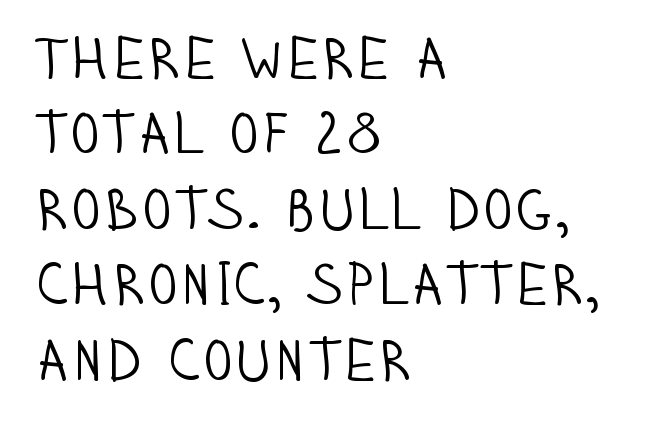
The image shows 58 px light, condensed sans-serif type, upright; set left-aligned, normal line spacing (1.3x), normal letter spacing, not underlined; low stroke contrast and a large x-height.
